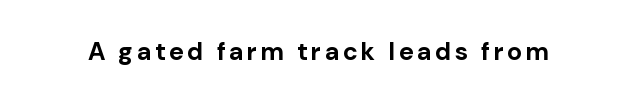
Weight check: bold — yes, fully. Ascenders rise straight up at ninety degrees. The string is rendered with underlining switched off.
